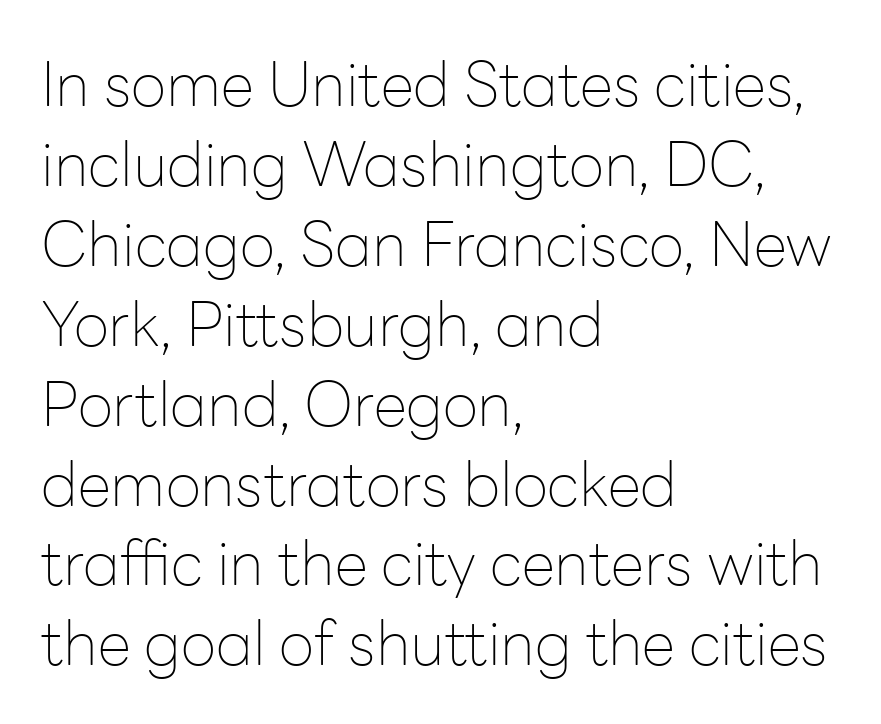
{"serif": "no", "italic": "no", "bold": "no", "weight": "thin", "width": "normal", "stroke_contrast": "low", "x_height": "medium", "monospaced": "no", "underline": "no", "align": "left", "line_spacing": "normal", "line_spacing_ratio": 1.31, "letter_spacing": "normal", "letter_spacing_em": 0.0, "glyph_px": 61}
